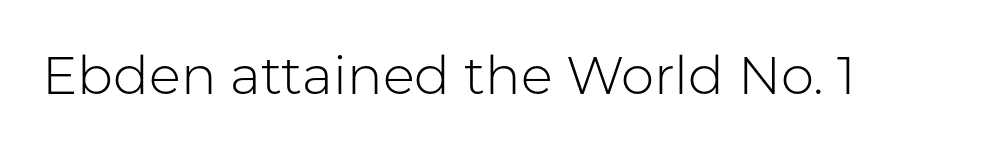
The image shows 53 px light sans-serif type, upright; set normal letter spacing, not underlined; low stroke contrast and a medium x-height.
